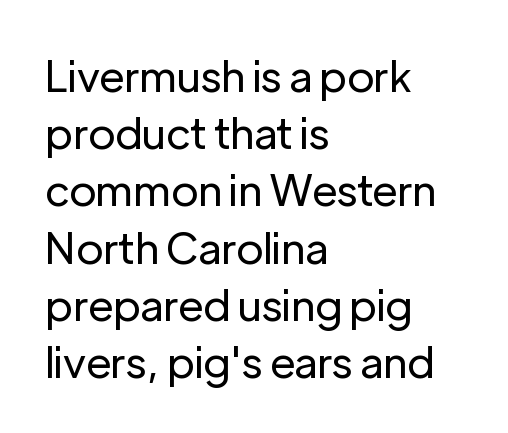
Q: Is the text bold? A: No.
Q: Is the text italic (slanted)? A: No, it is upright.
Q: Is the typeface a serif or a sans-serif typeface? A: Sans-serif.
Q: Is the text underlined? A: No.
Q: How is the paragraph aligned? A: Left-aligned.
Q: Is the spacing between letters normal or unusually wide? A: Normal.
Q: Is the spacing between lines tight, normal or loose? A: Normal.
Q: Width (condensed, normal, or wide)? A: Normal.
Q: Stroke contrast? A: Low.
Q: x-height? A: Medium.
Q: Monospaced? A: No.
